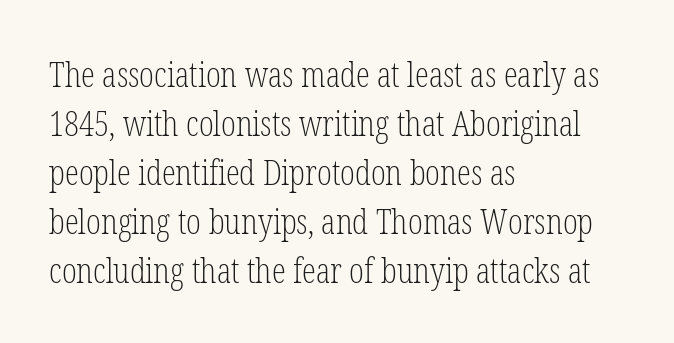
Spacing verdict: proportional, widths tailored to each character. The foot of each line stays bare and open. The paragraph shown leans on its left margin. A normal amount of white space separates one row of letters from the next. Look at the bottom of the vertical strokes: they flare into serifs here. The gaps between neighbouring characters are ordinary and unremarkable.
